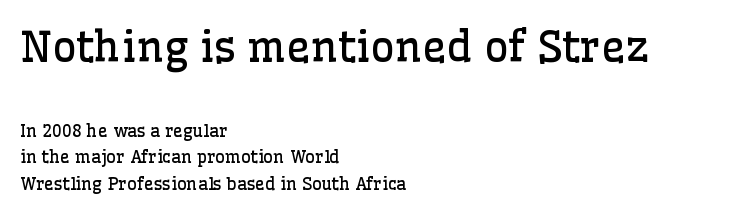
The image shows 42 px regular-weight serif type, upright; set left-aligned, normal line spacing (1.57x), normal letter spacing, not underlined; the first (top) block is 2.47x larger; low stroke contrast and a medium x-height.
